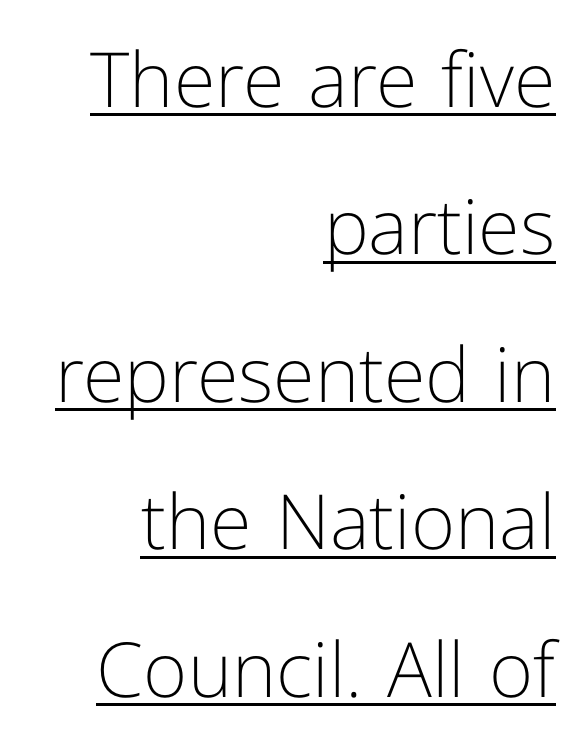
{"serif": "no", "italic": "no", "bold": "no", "weight": "light", "width": "normal", "stroke_contrast": "low", "x_height": "medium", "monospaced": "no", "underline": "yes", "align": "right", "line_spacing": "loose", "line_spacing_ratio": 1.94, "letter_spacing": "normal", "letter_spacing_em": 0.0, "glyph_px": 76}
